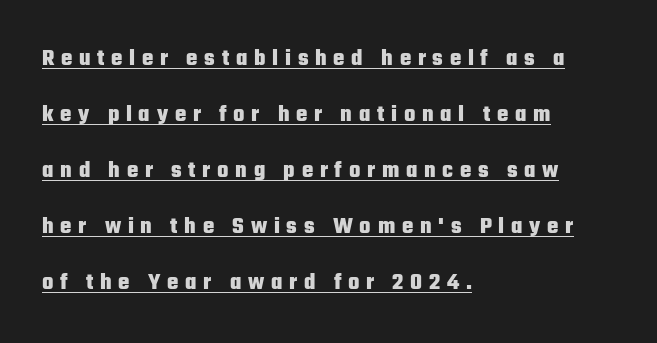
Italic? Not at all — the glyphs are vertical. Is there an underline? Yes — a line sits under the letters. One-word summary of the alignment: left. Chunky letters — that's bold for sure. The lines are spread far apart with generous leading.
